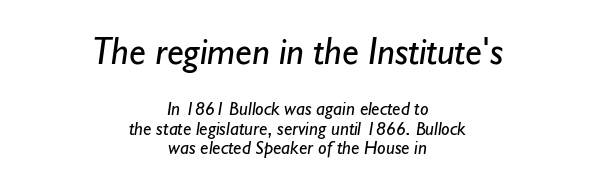
{"serif": "no", "bold": "no", "weight": "regular", "width": "normal", "stroke_contrast": "low", "x_height": "small", "monospaced": "no", "underline": "no", "align": "center", "line_spacing": "tight", "line_spacing_ratio": 1.04, "letter_spacing": "normal", "letter_spacing_em": 0.0, "larger_block": "first", "size_ratio": 2.0, "glyph_px": 38}
